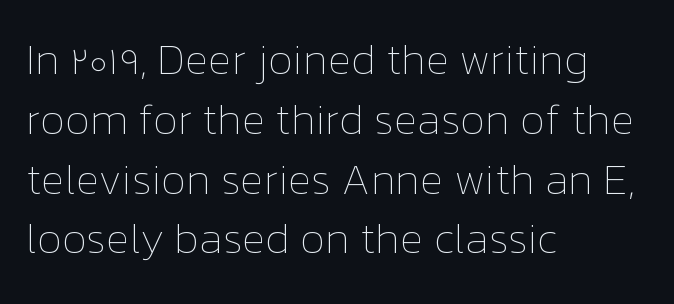
{"italic": "no", "bold": "no", "weight": "thin", "width": "normal", "stroke_contrast": "low", "x_height": "medium", "monospaced": "no", "underline": "no", "align": "left", "line_spacing": "normal", "line_spacing_ratio": 1.39, "letter_spacing": "normal", "letter_spacing_em": 0.0, "glyph_px": 43}
